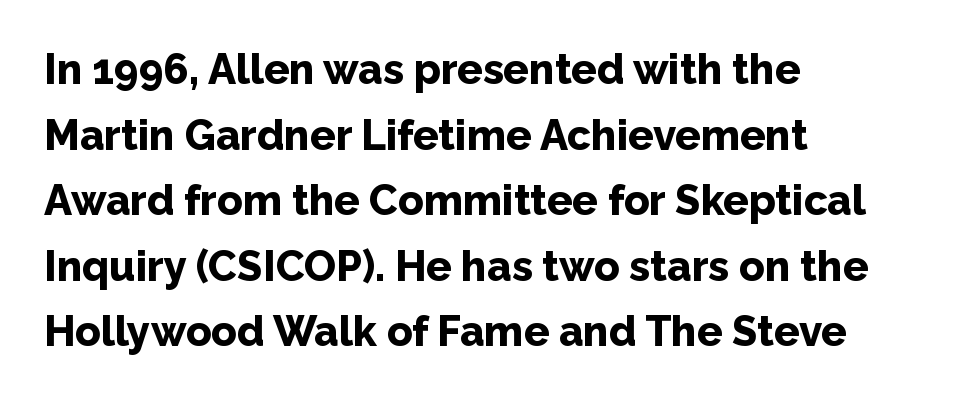
Nobody touched the tracking dial on this one. Which margin do the lines hug? The left one — the right edge is uneven. Examine the stroke ends and you'll find no serifs. These lines are rendered in a variable-pitch font.
